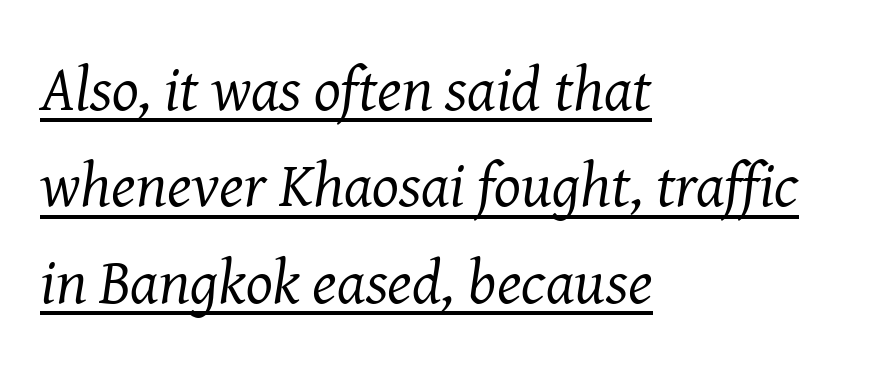
{"serif": "yes", "italic": "yes", "lean": "right", "slant_degrees": 8, "bold": "no", "weight": "regular", "width": "normal", "stroke_contrast": "medium", "x_height": "medium", "monospaced": "no", "underline": "yes", "align": "left", "line_spacing": "normal", "line_spacing_ratio": 1.53, "letter_spacing": "normal", "letter_spacing_em": 0.0, "glyph_px": 63}
